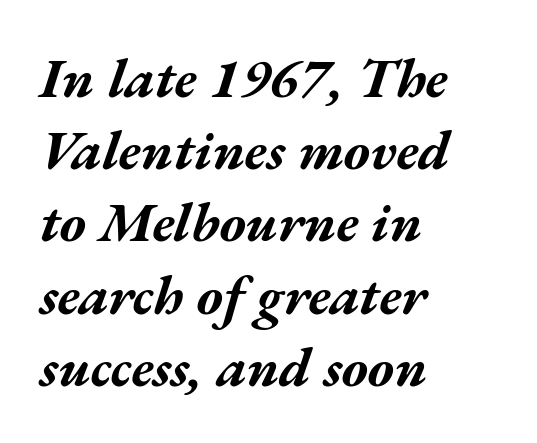
Q: Is the text bold? A: Yes.
Q: Is the text italic (slanted)? A: Yes, it leans right by about 17 degrees.
Q: Is the text underlined? A: No.
Q: How is the paragraph aligned? A: Left-aligned.
Q: Is the spacing between letters normal or unusually wide? A: Normal.
Q: Is the spacing between lines tight, normal or loose? A: Normal.
Q: Width (condensed, normal, or wide)? A: Wide.
Q: Stroke contrast? A: Medium.
Q: x-height? A: Medium.
Q: Monospaced? A: No.
